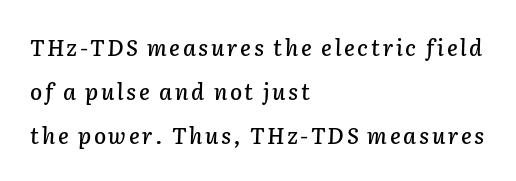
The image shows 22 px text type, italic (leaning right); set left-aligned, loose line spacing (2.0x), not underlined.
